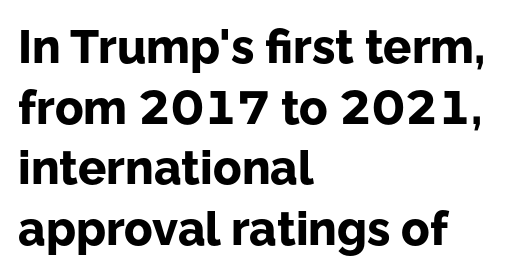
Q: Is the text bold? A: Yes.
Q: Is the text italic (slanted)? A: No, it is upright.
Q: Is the typeface a serif or a sans-serif typeface? A: Sans-serif.
Q: Is the text underlined? A: No.
Q: How is the paragraph aligned? A: Left-aligned.
Q: Is the spacing between letters normal or unusually wide? A: Normal.
Q: Is the spacing between lines tight, normal or loose? A: Normal.
Q: Width (condensed, normal, or wide)? A: Normal.
Q: Stroke contrast? A: Low.
Q: x-height? A: Medium.
Q: Monospaced? A: No.
